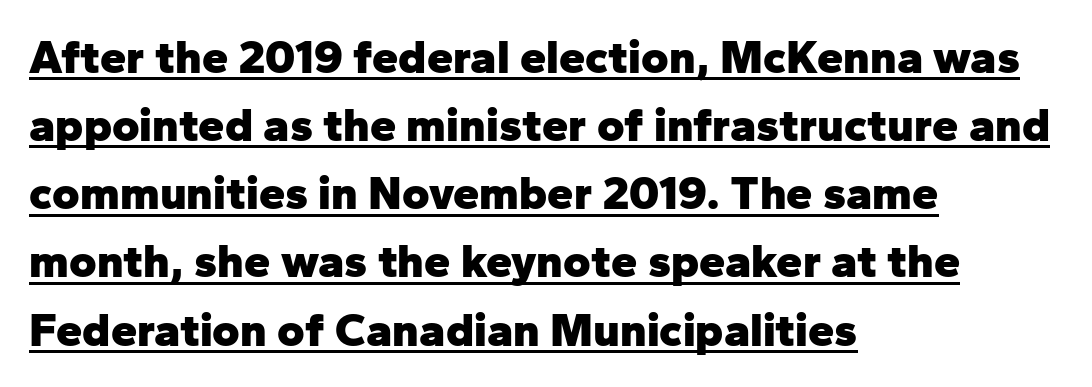
Q: Is the text bold? A: Yes.
Q: Is the text italic (slanted)? A: No, it is upright.
Q: Is the typeface a serif or a sans-serif typeface? A: Sans-serif.
Q: Is the text underlined? A: Yes.
Q: How is the paragraph aligned? A: Left-aligned.
Q: Is the spacing between letters normal or unusually wide? A: Normal.
Q: Is the spacing between lines tight, normal or loose? A: Normal.
Q: Width (condensed, normal, or wide)? A: Normal.
Q: Stroke contrast? A: Low.
Q: x-height? A: Medium.
Q: Monospaced? A: No.
